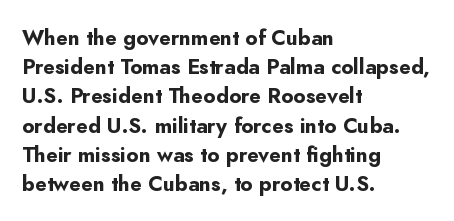
The image shows 21 px bold type, upright; set left-aligned, normal line spacing (1.39x), normal letter spacing, not underlined.
